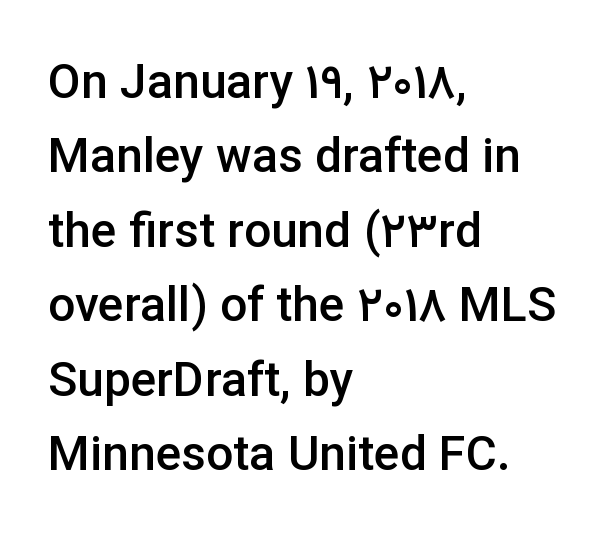
{"serif": "no", "italic": "no", "bold": "semi", "weight": "semibold", "width": "normal", "stroke_contrast": "low", "x_height": "medium", "monospaced": "no", "underline": "no", "align": "left", "line_spacing": "normal", "line_spacing_ratio": 1.55, "letter_spacing": "normal", "letter_spacing_em": 0.0, "glyph_px": 48}
